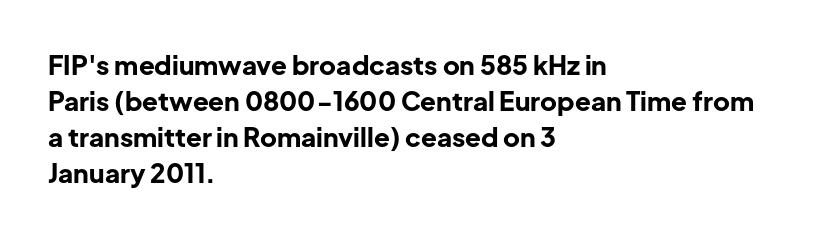
The image shows 26 px bold type, upright; set left-aligned, normal line spacing (1.39x), normal letter spacing, not underlined.
